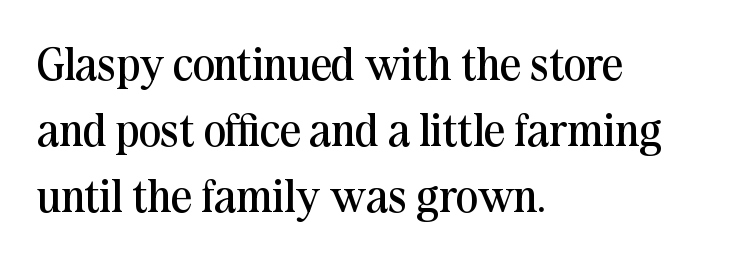
{"serif": "yes", "italic": "no", "bold": "no", "weight": "regular", "width": "normal", "stroke_contrast": "medium", "x_height": "medium", "monospaced": "no", "underline": "no", "align": "left", "line_spacing": "normal", "line_spacing_ratio": 1.43, "letter_spacing": "normal", "letter_spacing_em": 0.0, "glyph_px": 46}
